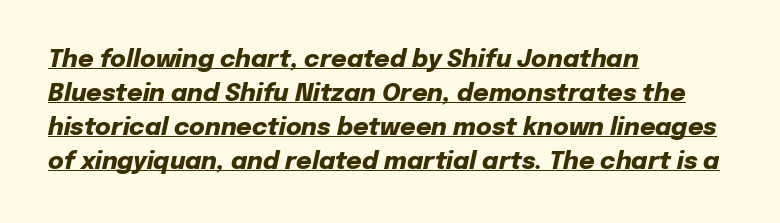
The text block is weighted toward the left margin, trailing off unevenly rightward. Has an underline been added? It has. Honestly, the letter spacing is just normal — you wouldn't notice it. Whoever set this chose a conventional vertical rhythm. If you drew a line through each stem, it would be angled. Emphasis by weight is at full strength: bold.
